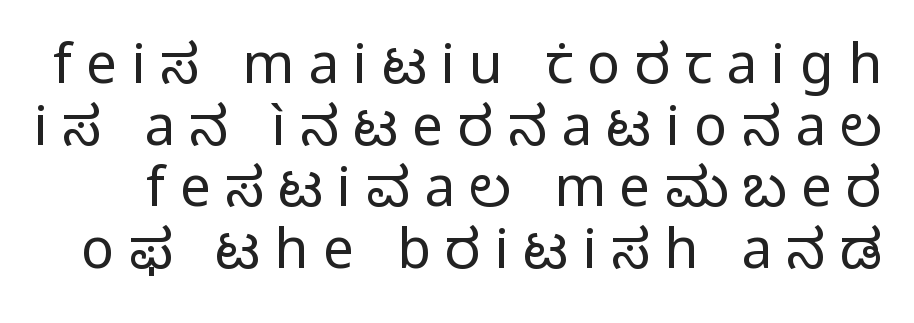
{"serif": "no", "italic": "no", "bold": "no", "weight": "regular", "width": "normal", "stroke_contrast": "low", "x_height": "medium", "monospaced": "no", "underline": "no", "line_spacing": "tight", "line_spacing_ratio": 1.12, "letter_spacing": "wide", "letter_spacing_em": 0.26, "glyph_px": 55}
